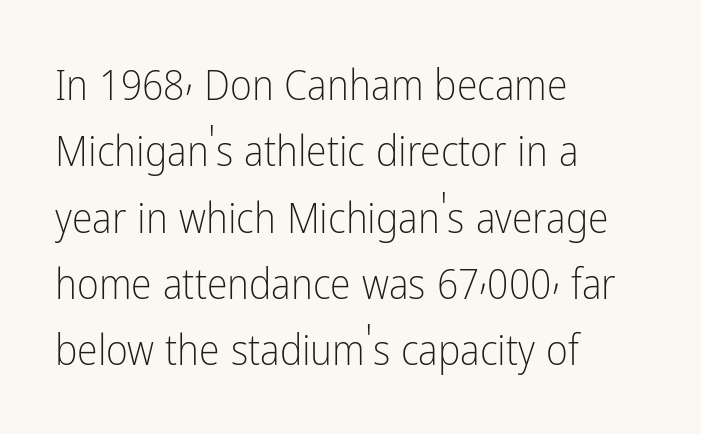
{"serif": "no", "italic": "no", "bold": "no", "weight": "light", "width": "condensed", "stroke_contrast": "low", "x_height": "medium", "monospaced": "no", "underline": "no", "align": "left", "line_spacing": "normal", "line_spacing_ratio": 1.58, "letter_spacing": "normal", "letter_spacing_em": 0.0, "glyph_px": 42}
